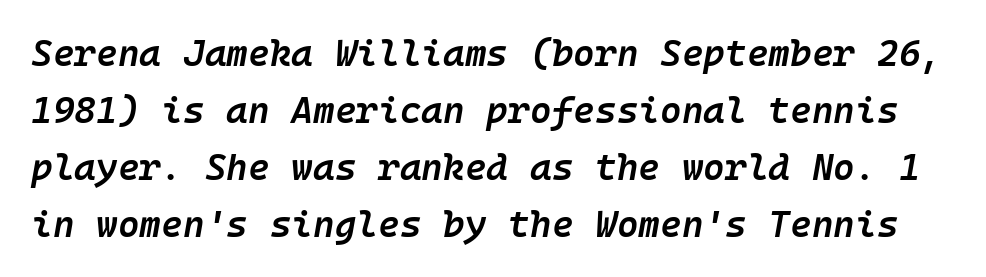
{"italic": "yes", "lean": "right", "slant_degrees": 10, "bold": "semi", "weight": "semibold", "width": "normal", "stroke_contrast": "low", "x_height": "medium", "underline": "no", "line_spacing": "normal", "line_spacing_ratio": 1.54, "letter_spacing": "normal", "letter_spacing_em": 0.0, "glyph_px": 37}
